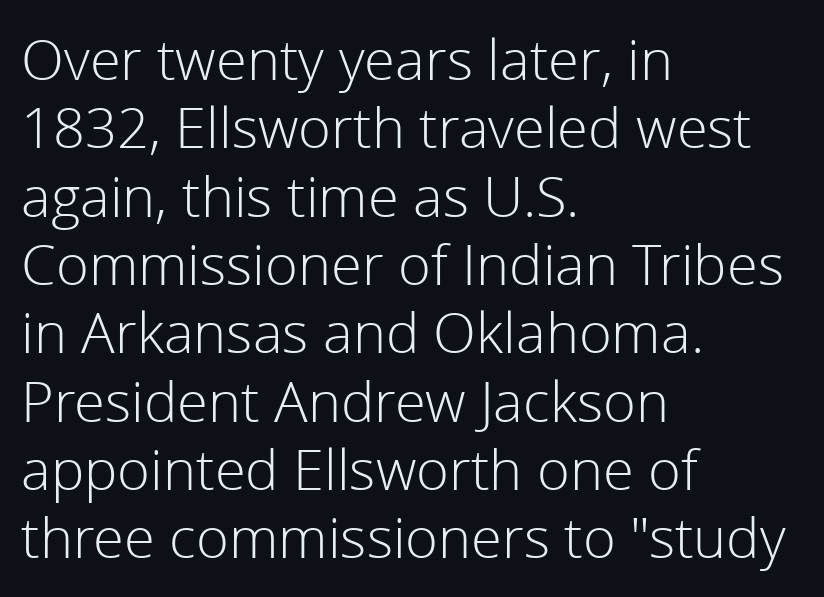
No italicization has been applied; the sample stays upright. These glyphs show unthickened strokes, regular width or finer. Caption: multi-line text, flush left, ragged right. Students, note that the glyphs here touch the page at normal intervals.
